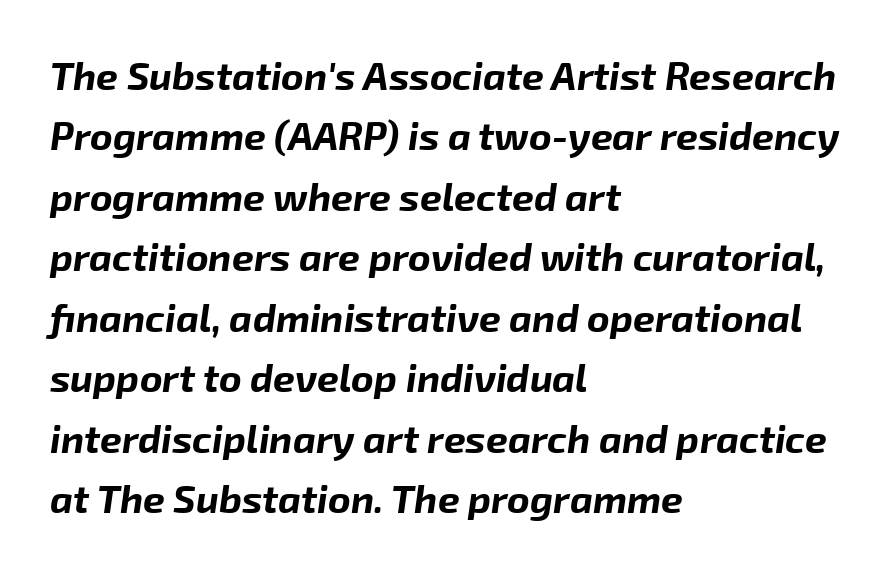
Q: Is the text bold? A: Yes.
Q: Is the text italic (slanted)? A: Yes, it leans right by about 8 degrees.
Q: Is the text underlined? A: No.
Q: How is the paragraph aligned? A: Left-aligned.
Q: Is the spacing between letters normal or unusually wide? A: Normal.
Q: Is the spacing between lines tight, normal or loose? A: Normal.
Q: Width (condensed, normal, or wide)? A: Normal.
Q: Stroke contrast? A: Low.
Q: x-height? A: Medium.
Q: Monospaced? A: No.
